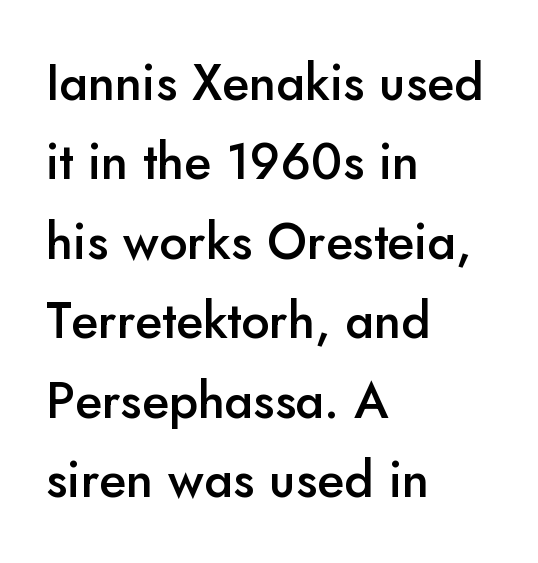
The image shows 50 px semibold sans-serif type, upright; set left-aligned, normal line spacing (1.59x), normal letter spacing, not underlined; low stroke contrast and a small x-height.
